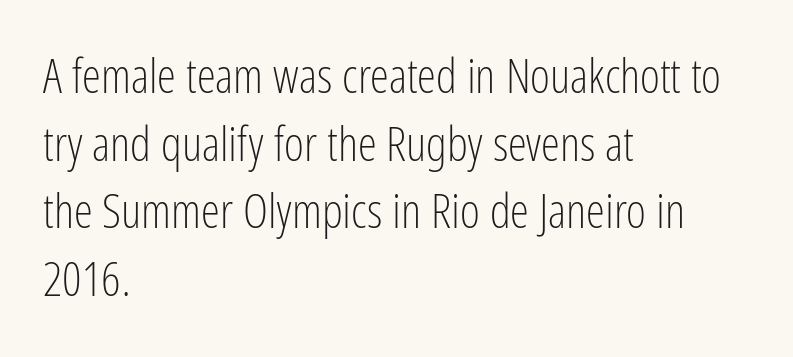
The image shows 48 px light, condensed sans-serif type, upright; set left-aligned, normal line spacing (1.41x), normal letter spacing, not underlined; low stroke contrast and a medium x-height.
